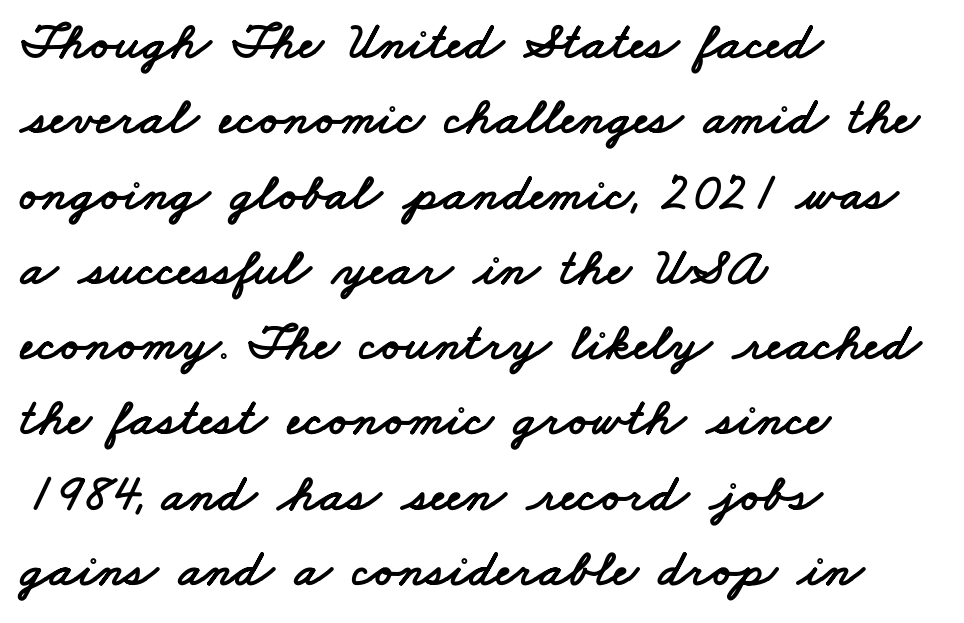
Q: Is the typeface a serif or a sans-serif typeface? A: Sans-serif.
Q: Is the text underlined? A: No.
Q: How is the paragraph aligned? A: Left-aligned.
Q: Is the spacing between letters normal or unusually wide? A: Normal.
Q: Is the spacing between lines tight, normal or loose? A: Normal.
Q: Width (condensed, normal, or wide)? A: Wide.
Q: Stroke contrast? A: Low.
Q: x-height? A: Small.
Q: Monospaced? A: No.
